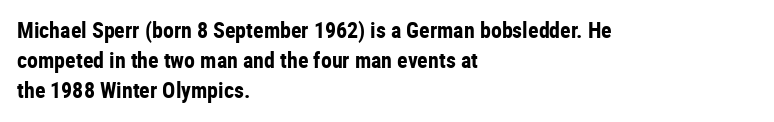
Q: Is the text bold? A: Yes.
Q: Is the text italic (slanted)? A: No, it is upright.
Q: Is the text underlined? A: No.
Q: How is the paragraph aligned? A: Left-aligned.
Q: Is the spacing between letters normal or unusually wide? A: Normal.
Q: Is the spacing between lines tight, normal or loose? A: Normal.
